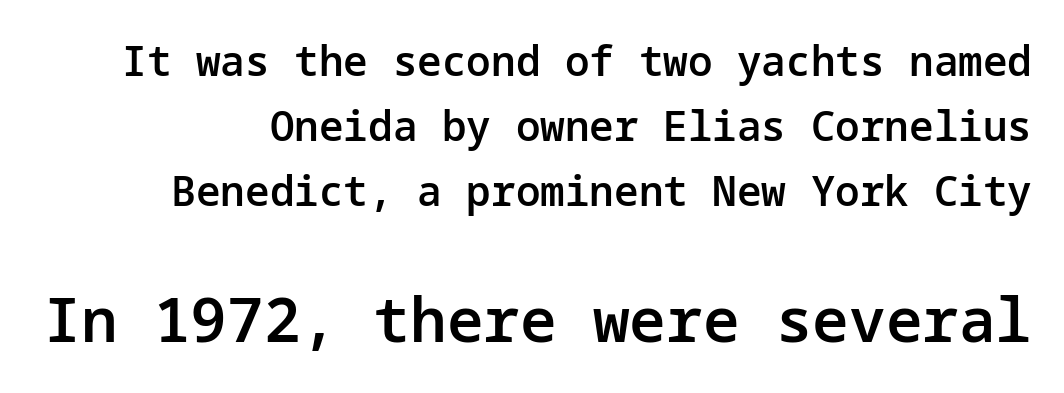
{"serif": "no", "italic": "no", "bold": "semi", "weight": "semibold", "width": "normal", "stroke_contrast": "low", "x_height": "medium", "underline": "no", "align": "right", "line_spacing": "normal", "line_spacing_ratio": 1.59, "letter_spacing": "normal", "letter_spacing_em": 0.0, "larger_block": "second", "size_ratio": 1.49, "glyph_px": 61}
